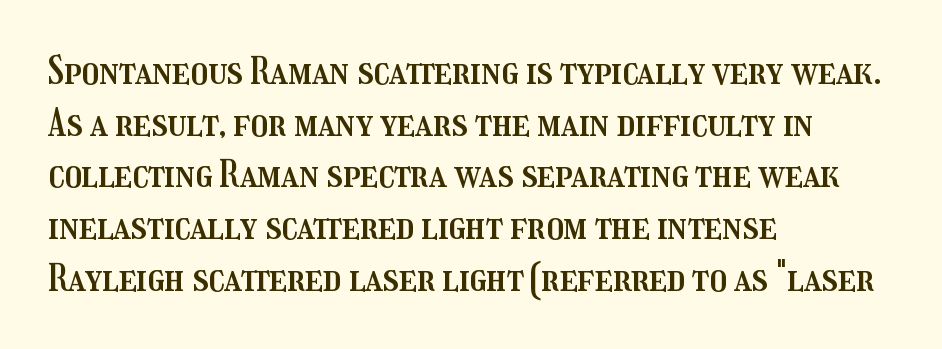
Q: Is the text italic (slanted)? A: No, it is upright.
Q: Is the text underlined? A: No.
Q: How is the paragraph aligned? A: Left-aligned.
Q: Is the spacing between letters normal or unusually wide? A: Normal.
Q: Is the spacing between lines tight, normal or loose? A: Normal.
Q: Width (condensed, normal, or wide)? A: Condensed.
Q: Stroke contrast? A: Medium.
Q: x-height? A: Medium.
Q: Monospaced? A: No.
